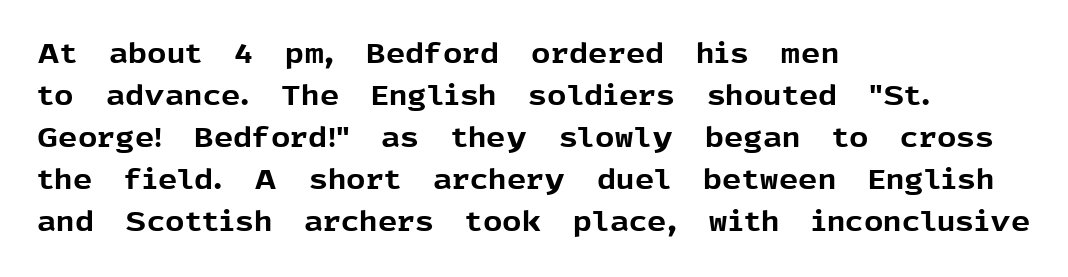
The image shows 27 px bold type, upright; set left-aligned, normal line spacing (1.56x), normal letter spacing, not underlined.
